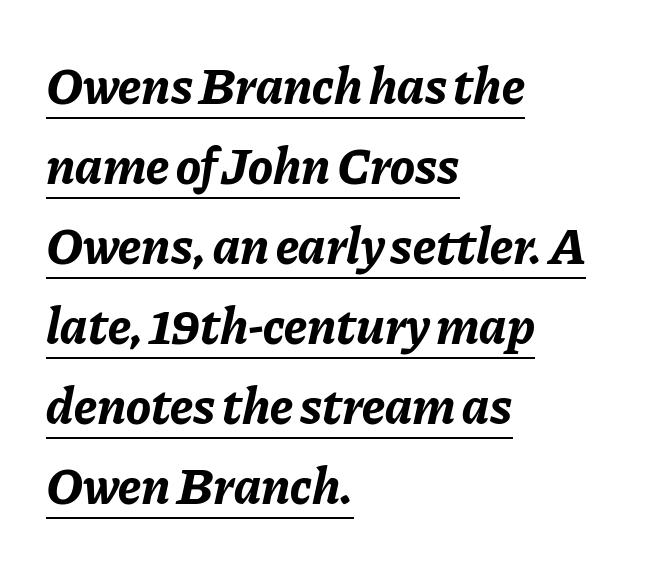
{"italic": "yes", "lean": "right", "slant_degrees": 11, "bold": "yes", "weight": "bold", "width": "normal", "stroke_contrast": "low", "x_height": "medium", "monospaced": "no", "underline": "yes", "align": "left", "line_spacing": "normal", "line_spacing_ratio": 1.54, "letter_spacing": "normal", "letter_spacing_em": 0.0, "glyph_px": 52}
